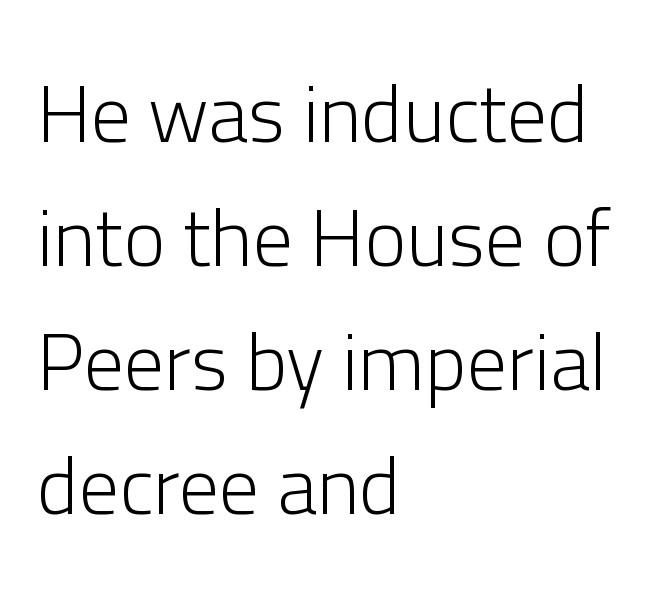
Q: Is the text bold? A: No.
Q: Is the text italic (slanted)? A: No, it is upright.
Q: Is the typeface a serif or a sans-serif typeface? A: Sans-serif.
Q: Is the text underlined? A: No.
Q: How is the paragraph aligned? A: Left-aligned.
Q: Is the spacing between letters normal or unusually wide? A: Normal.
Q: Is the spacing between lines tight, normal or loose? A: Normal.
Q: Width (condensed, normal, or wide)? A: Normal.
Q: Stroke contrast? A: Low.
Q: x-height? A: Medium.
Q: Monospaced? A: No.
